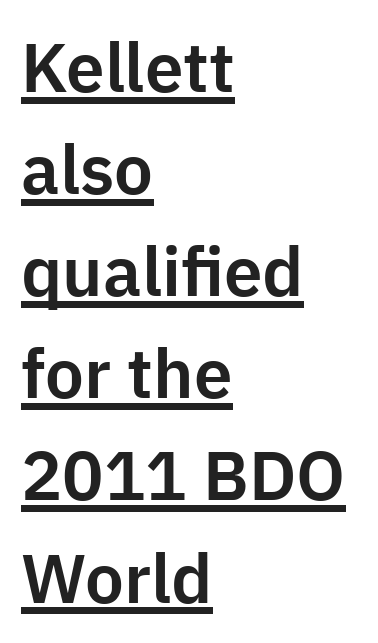
Q: Is the text italic (slanted)? A: No, it is upright.
Q: Is the typeface a serif or a sans-serif typeface? A: Sans-serif.
Q: Is the text underlined? A: Yes.
Q: How is the paragraph aligned? A: Left-aligned.
Q: Is the spacing between letters normal or unusually wide? A: Normal.
Q: Is the spacing between lines tight, normal or loose? A: Normal.
Q: Width (condensed, normal, or wide)? A: Normal.
Q: Stroke contrast? A: Low.
Q: x-height? A: Medium.
Q: Monospaced? A: No.
